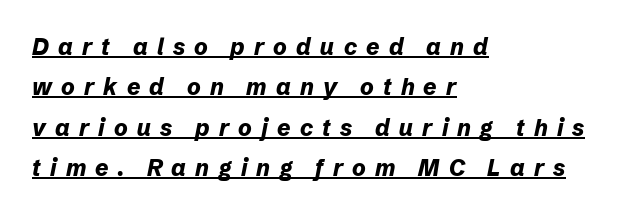
Q: Is the text bold? A: Yes.
Q: Is the text italic (slanted)? A: Yes, it leans right by about 12 degrees.
Q: Is the text underlined? A: Yes.
Q: How is the paragraph aligned? A: Left-aligned.
Q: Is the spacing between letters normal or unusually wide? A: Unusually wide.
